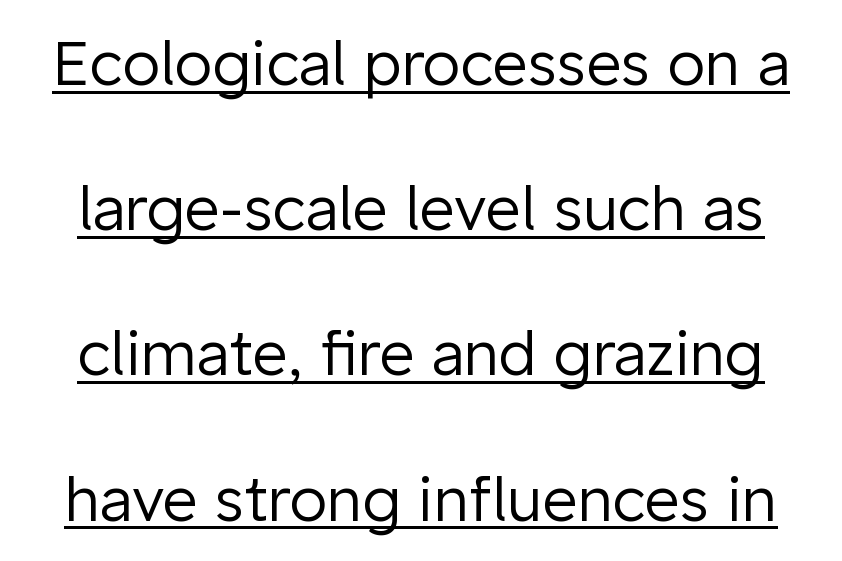
{"serif": "no", "italic": "no", "bold": "no", "weight": "regular", "width": "normal", "stroke_contrast": "low", "x_height": "medium", "monospaced": "no", "underline": "yes", "line_spacing": "loose", "line_spacing_ratio": 2.38, "letter_spacing": "normal", "letter_spacing_em": 0.0, "glyph_px": 61}
